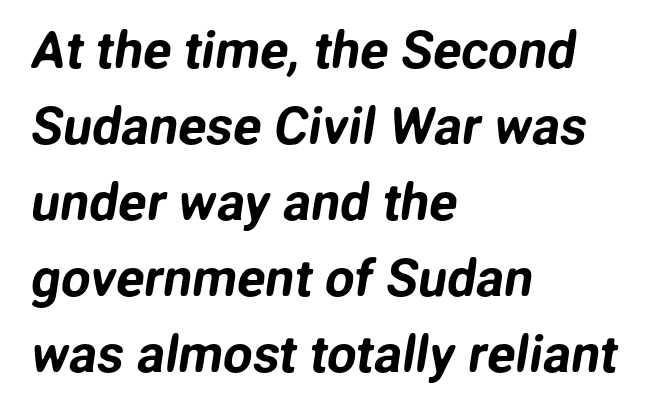
{"serif": "no", "width": "normal", "stroke_contrast": "low", "x_height": "medium", "monospaced": "no", "underline": "no", "align": "left", "line_spacing": "normal", "line_spacing_ratio": 1.46, "letter_spacing": "normal", "letter_spacing_em": 0.0, "glyph_px": 52}
